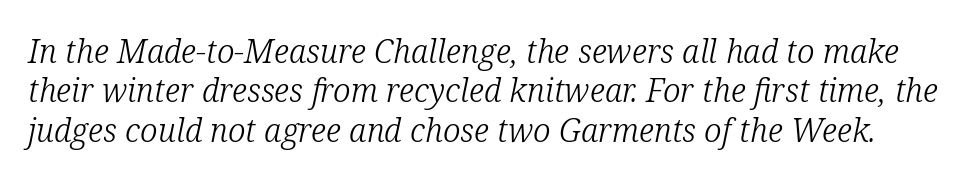
Q: Is the text bold? A: No.
Q: Is the text italic (slanted)? A: Yes, it leans right by about 12 degrees.
Q: Is the typeface a serif or a sans-serif typeface? A: Serif.
Q: Is the text underlined? A: No.
Q: Is the spacing between letters normal or unusually wide? A: Normal.
Q: Width (condensed, normal, or wide)? A: Normal.
Q: Stroke contrast? A: Low.
Q: x-height? A: Medium.
Q: Monospaced? A: No.
